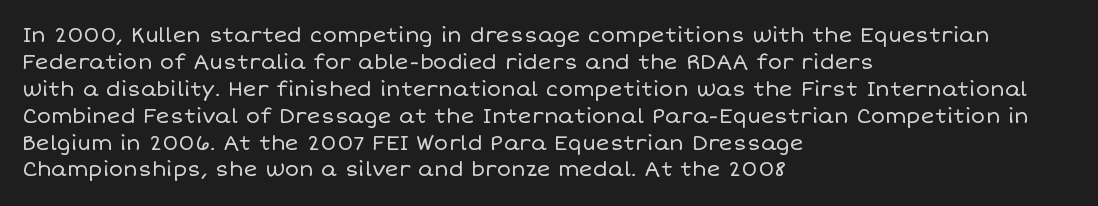
The image shows 21 px text type, upright; set left-aligned, normal line spacing (1.28x), normal letter spacing, not underlined.
